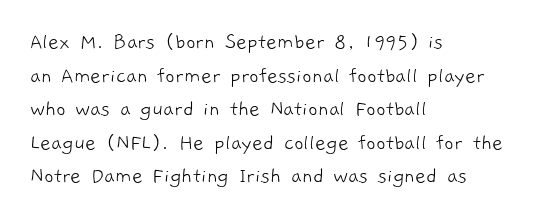
The cut favours lightness, reaching ordinary text weight at its darkest. The specimen omits any rule beneath the text block's lines. Alignment: flush left. This sample keeps an unexceptional amount of space between lines. Words appear dense and cohesive because spacing is normal.
